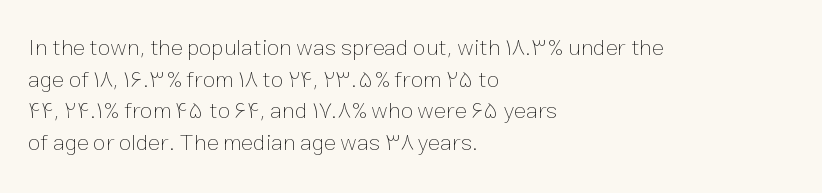
{"italic": "no", "bold": "no", "underline": "no", "align": "left", "line_spacing": "normal", "line_spacing_ratio": 1.38, "letter_spacing": "normal", "letter_spacing_em": 0.0, "glyph_px": 23}
